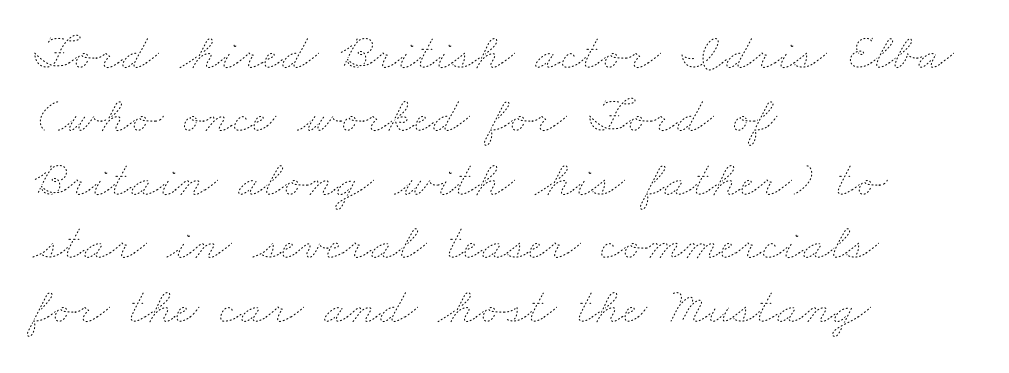
The image shows 52 px thin, wide type; set left-aligned, line spacing 1.22x, normal letter spacing, not underlined; low stroke contrast and a small x-height.
